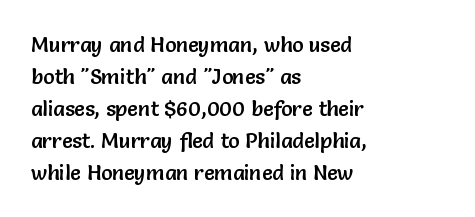
{"italic": "no", "underline": "no", "align": "left", "line_spacing": "normal", "line_spacing_ratio": 1.52, "letter_spacing": "normal", "letter_spacing_em": 0.0, "glyph_px": 21}
